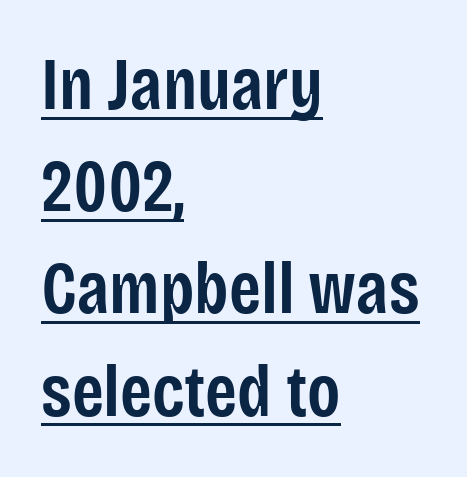
Is the type bold? Partly — it's a semibold, heavier than regular but not fully bold. These lines keep a tight, regular rhythm from letter to letter. Where is the straight margin? On the left. Is there any slant? The stems are plumb. Students, observe: this is what conventionally led text looks like. A rule runs beneath these lines of type.
